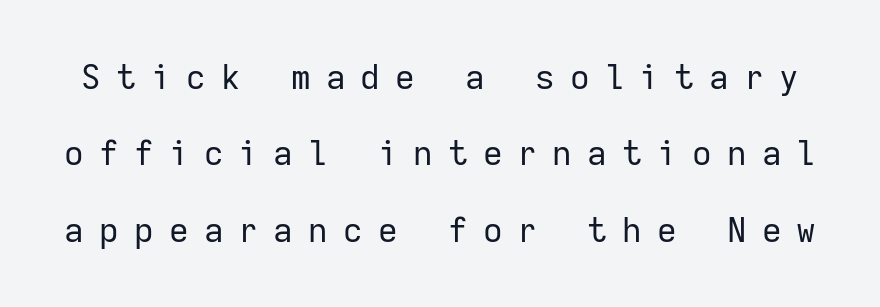
{"serif": "no", "italic": "no", "bold": "no", "weight": "regular", "width": "normal", "stroke_contrast": "low", "x_height": "medium", "monospaced": "yes", "underline": "no", "line_spacing": "loose", "line_spacing_ratio": 2.25, "letter_spacing": "wide", "letter_spacing_em": 0.45, "glyph_px": 34}
